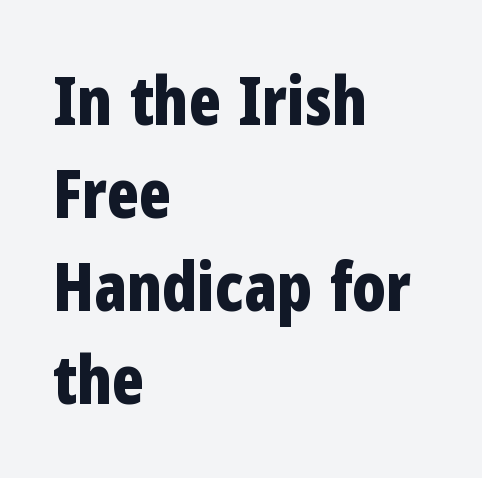
Q: Is the text bold? A: Yes.
Q: Is the text italic (slanted)? A: No, it is upright.
Q: Is the typeface a serif or a sans-serif typeface? A: Sans-serif.
Q: Is the text underlined? A: No.
Q: How is the paragraph aligned? A: Left-aligned.
Q: Is the spacing between letters normal or unusually wide? A: Normal.
Q: Is the spacing between lines tight, normal or loose? A: Normal.
Q: Width (condensed, normal, or wide)? A: Condensed.
Q: Stroke contrast? A: Low.
Q: x-height? A: Medium.
Q: Monospaced? A: No.
